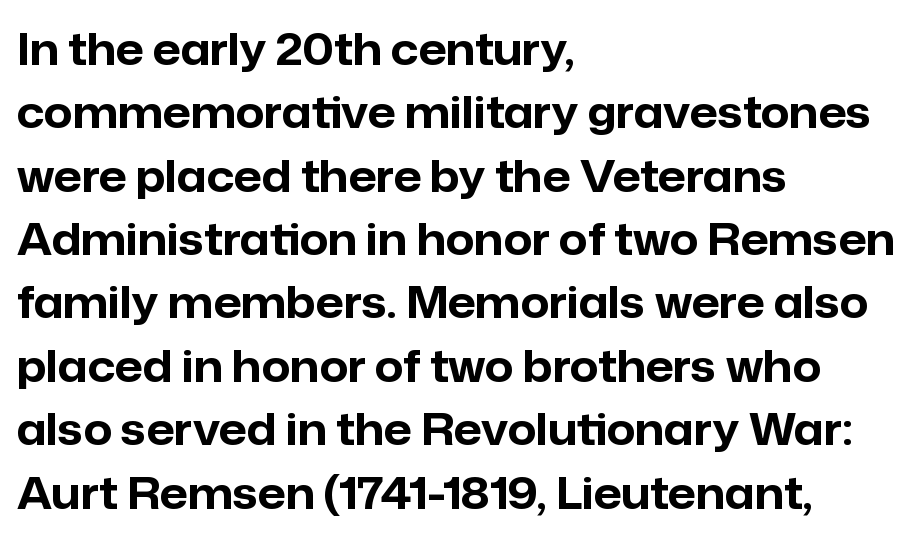
Q: Is the text bold? A: Yes.
Q: Is the text italic (slanted)? A: No, it is upright.
Q: Is the typeface a serif or a sans-serif typeface? A: Sans-serif.
Q: Is the text underlined? A: No.
Q: How is the paragraph aligned? A: Left-aligned.
Q: Is the spacing between letters normal or unusually wide? A: Normal.
Q: Is the spacing between lines tight, normal or loose? A: Normal.
Q: Width (condensed, normal, or wide)? A: Normal.
Q: Stroke contrast? A: Low.
Q: x-height? A: Medium.
Q: Monospaced? A: No.
